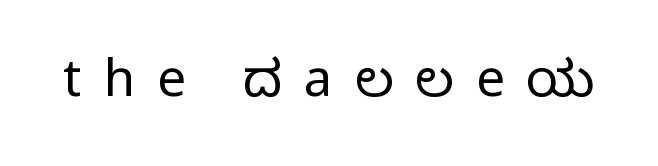
{"serif": "no", "italic": "no", "bold": "no", "weight": "regular", "width": "condensed", "stroke_contrast": "low", "x_height": "large", "monospaced": "no", "underline": "no", "letter_spacing": "wide", "letter_spacing_em": 0.43, "glyph_px": 51}
